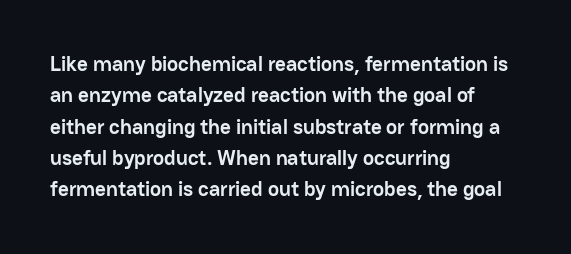
Q: Is the text bold? A: Yes.
Q: Is the text italic (slanted)? A: No, it is upright.
Q: Is the text underlined? A: No.
Q: How is the paragraph aligned? A: Left-aligned.
Q: Is the spacing between letters normal or unusually wide? A: Normal.
Q: Is the spacing between lines tight, normal or loose? A: Normal.
